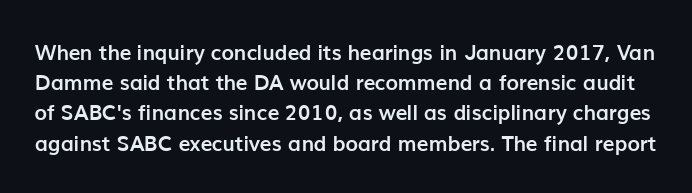
Glyph-to-glyph distance matches everyday printed text. Clear beneath every line of the passage. Compared with typical paragraphs, the rows here are spaced about the same. Is the type bold? Yes — the strokes are clearly thick and heavy. Posture: vertical.
